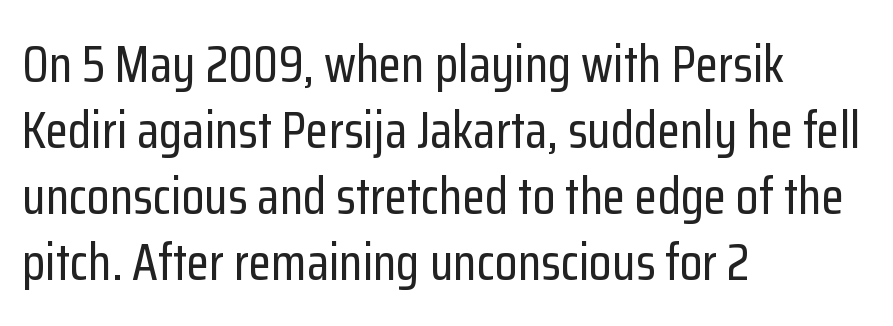
{"serif": "no", "italic": "no", "width": "condensed", "stroke_contrast": "low", "x_height": "medium", "monospaced": "no", "underline": "no", "align": "left", "line_spacing": "normal", "line_spacing_ratio": 1.27, "letter_spacing": "normal", "letter_spacing_em": 0.0, "glyph_px": 52}
